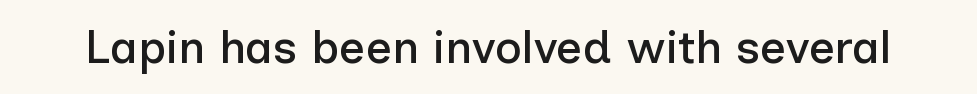
Nope, not italic — everything's standing straight. There is no visible air inserted between adjacent glyphs. A typesetter would label this face a sans. This rendering features lettering with no underline.
